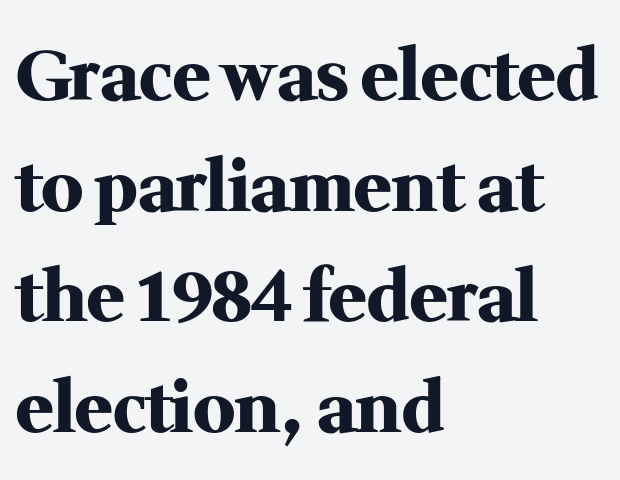
{"serif": "yes", "italic": "no", "bold": "yes", "weight": "heavy", "width": "normal", "stroke_contrast": "medium", "x_height": "medium", "monospaced": "no", "underline": "no", "align": "left", "line_spacing": "normal", "line_spacing_ratio": 1.58, "letter_spacing": "normal", "letter_spacing_em": 0.0, "glyph_px": 70}
